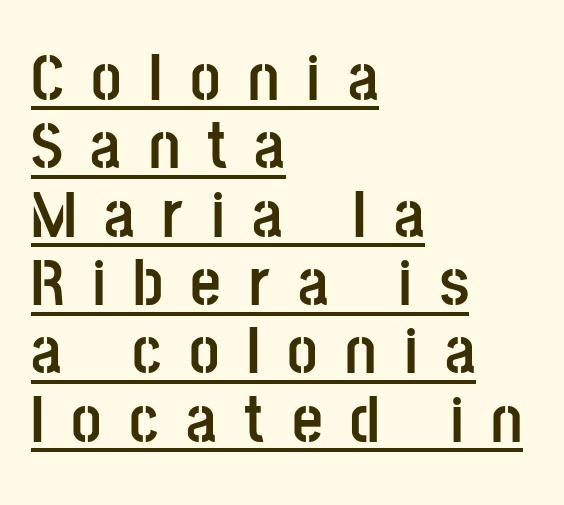
The image shows 67 px semibold, condensed sans-serif type, upright; set left-aligned, tight line spacing (1.02x), unusually wide letter spacing (+0.41 em), underlined; low stroke contrast and a large x-height.
